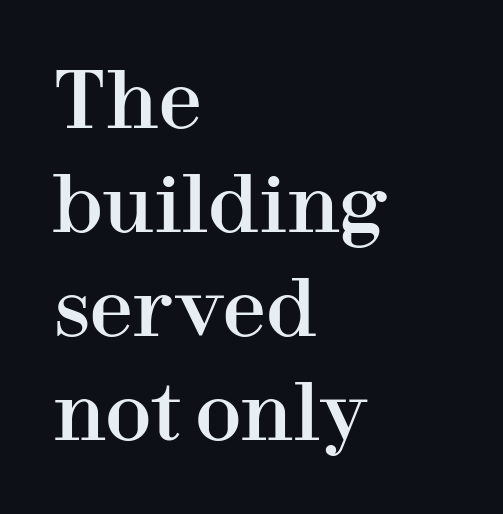
This rendering features lettering with no underline. Vertical strokes here are truly vertical. Honestly, the row spacing looks completely unremarkable. The line texture is even and compact thanks to regular tracking.
